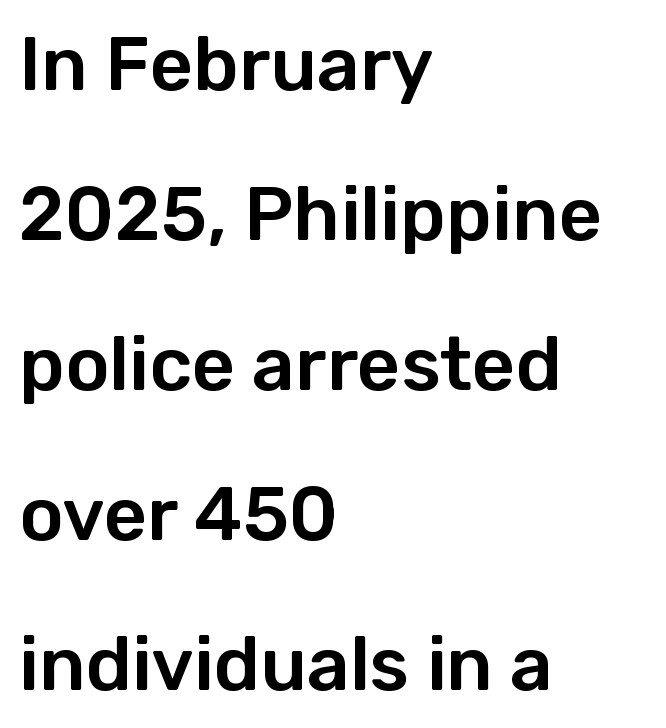
Q: Is the text italic (slanted)? A: No, it is upright.
Q: Is the typeface a serif or a sans-serif typeface? A: Sans-serif.
Q: Is the text underlined? A: No.
Q: How is the paragraph aligned? A: Left-aligned.
Q: Is the spacing between letters normal or unusually wide? A: Normal.
Q: Is the spacing between lines tight, normal or loose? A: Loose.
Q: Width (condensed, normal, or wide)? A: Normal.
Q: Stroke contrast? A: Low.
Q: x-height? A: Medium.
Q: Monospaced? A: No.
